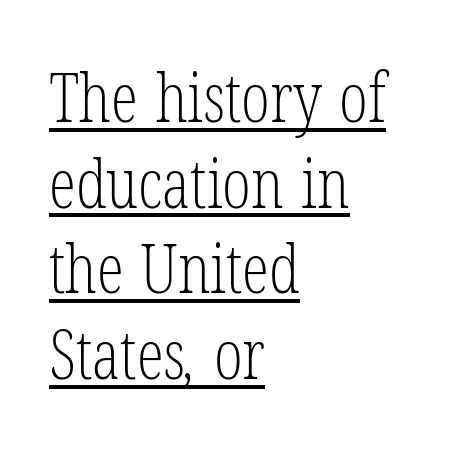
This rendering uses left alignment, leaving the right contour irregular. Tracking here is standard; glyphs follow each other at the usual distance. The face used here appears with an underline applied. On a weight scale, this lands at 450 or below. Varying glyph widths throughout — classic text-font behaviour. Examine the stroke ends and you'll spot serifs.
